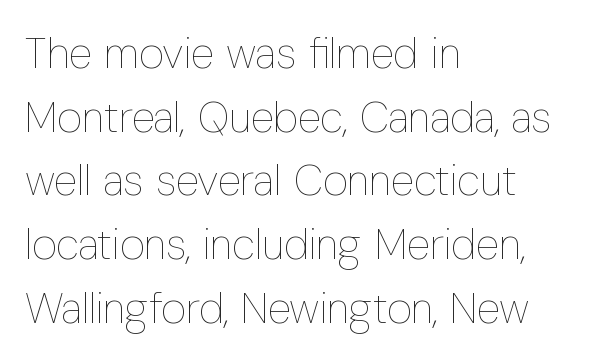
Q: Is the text bold? A: No.
Q: Is the text italic (slanted)? A: No, it is upright.
Q: Is the text underlined? A: No.
Q: How is the paragraph aligned? A: Left-aligned.
Q: Is the spacing between letters normal or unusually wide? A: Normal.
Q: Is the spacing between lines tight, normal or loose? A: Normal.
Q: Width (condensed, normal, or wide)? A: Condensed.
Q: Stroke contrast? A: Low.
Q: x-height? A: Medium.
Q: Monospaced? A: No.
